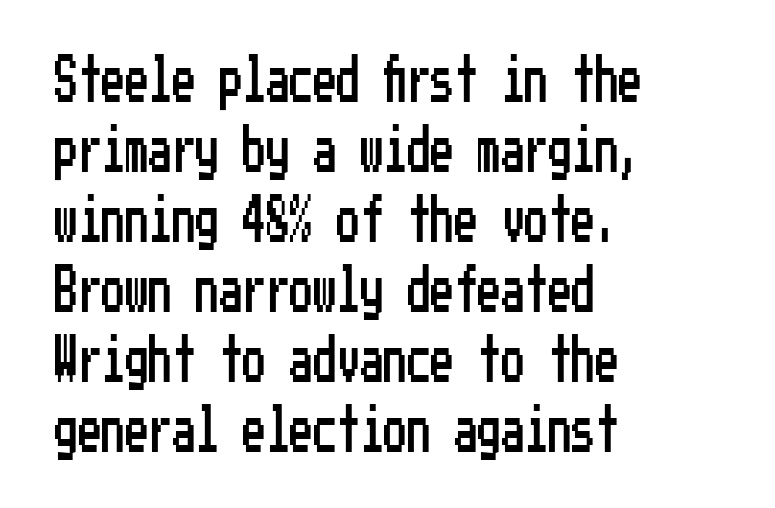
The designer left line spacing at the default. Upright lettering throughout. The letters sit at their default tracking, neither squeezed nor spread. These lines stack with their left ends in a neat column. You can tell from the bare stems that sans-serif type was used.
